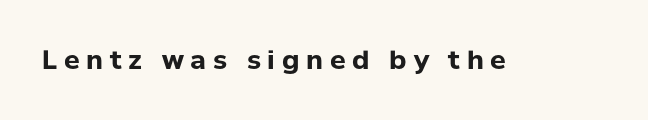
Heavy-handed strokes throughout: this text is bold. Each row of text sits above clean, open space. In terms of letterspacing, this is a distinctly airy, spread setting. This sample uses an upright cut, with every glyph sitting square on the baseline.
